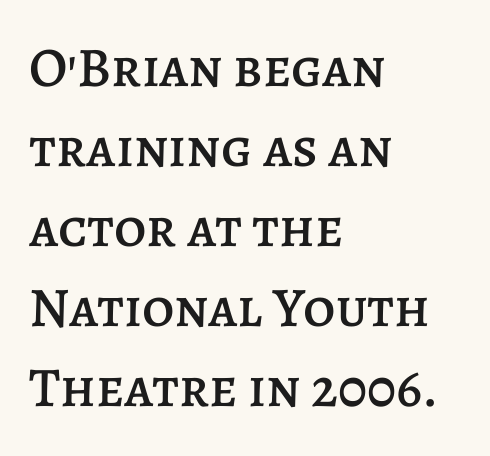
The image shows 56 px text type, upright; set left-aligned, normal line spacing (1.43x), normal letter spacing, not underlined; low stroke contrast and a large x-height.
